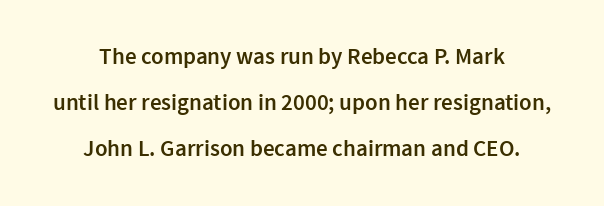
The image shows 23 px text type, upright; set centered, loose line spacing (2.01x), normal letter spacing, not underlined.
